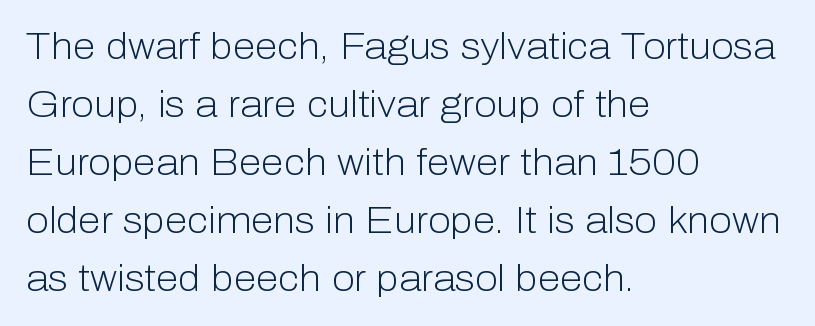
{"serif": "no", "italic": "no", "bold": "no", "weight": "light", "width": "normal", "stroke_contrast": "low", "x_height": "medium", "monospaced": "no", "underline": "no", "align": "left", "line_spacing": "normal", "line_spacing_ratio": 1.57, "letter_spacing": "normal", "letter_spacing_em": 0.0, "glyph_px": 37}
